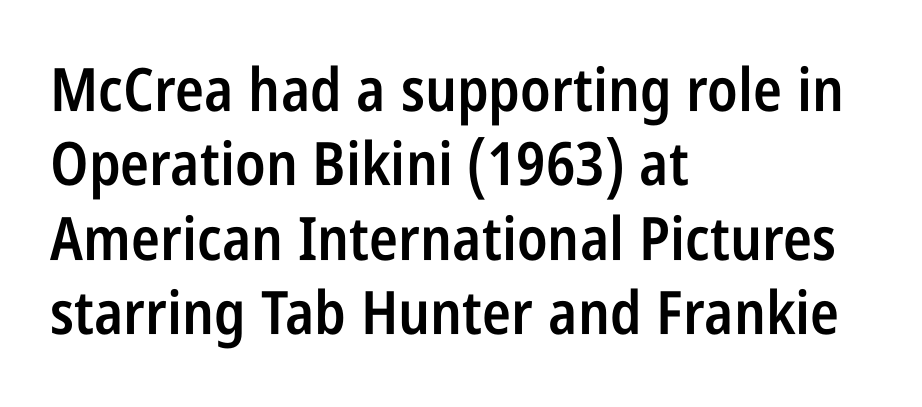
Descenders hang freely into open space. Upright lettering throughout. Is the letter spacing exaggerated? No — it looks like the ordinary default. A fair bit of extra ink — the face is semibold, not bold.
